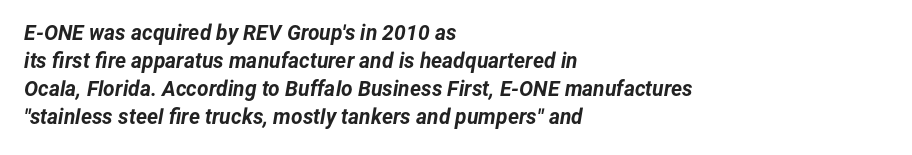
Q: Is the text bold? A: Yes.
Q: Is the text italic (slanted)? A: Yes, it leans right by about 12 degrees.
Q: Is the text underlined? A: No.
Q: How is the paragraph aligned? A: Left-aligned.
Q: Is the spacing between letters normal or unusually wide? A: Normal.
Q: Is the spacing between lines tight, normal or loose? A: Normal.
